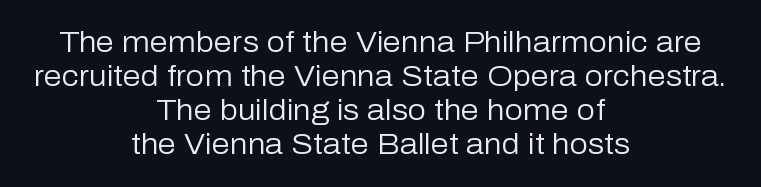
Q: Is the text bold? A: No.
Q: Is the text italic (slanted)? A: No, it is upright.
Q: Is the typeface a serif or a sans-serif typeface? A: Sans-serif.
Q: Is the text underlined? A: No.
Q: How is the paragraph aligned? A: Centered.
Q: Is the spacing between letters normal or unusually wide? A: Normal.
Q: Width (condensed, normal, or wide)? A: Normal.
Q: Stroke contrast? A: Low.
Q: x-height? A: Medium.
Q: Monospaced? A: No.
